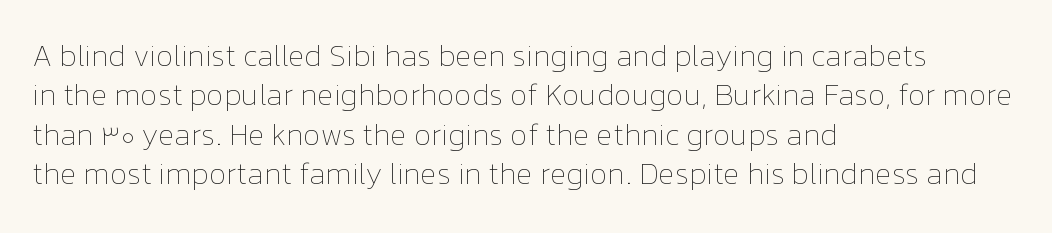
These lines were composed using upright roman letters. Casual observation: everything's shoved over to the left. These lines are rendered in a variable-pitch font. How are the letters spaced? Ordinarily, with no added tracking.
